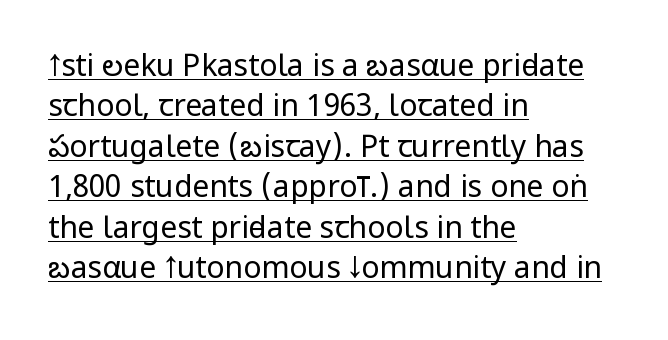
{"serif": "no", "italic": "no", "bold": "no", "weight": "regular", "width": "condensed", "stroke_contrast": "low", "x_height": "large", "monospaced": "no", "underline": "yes", "align": "left", "line_spacing": "normal", "line_spacing_ratio": 1.35, "letter_spacing": "normal", "letter_spacing_em": 0.0, "glyph_px": 30}
